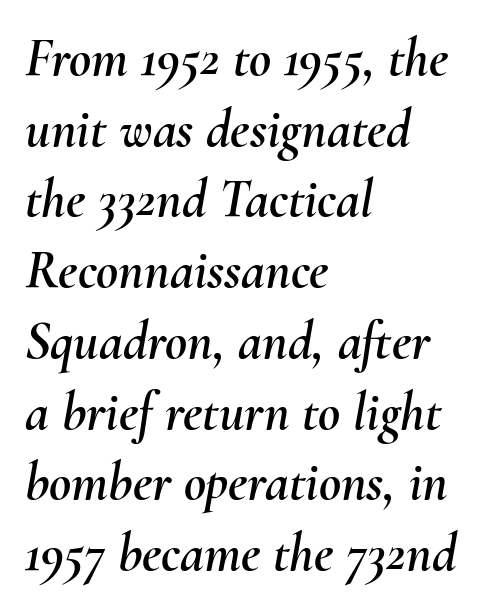
Do the characters align in a grid? No, the font is proportional. The rendering anchors every line to the left-hand side. Caption: standard tracking, unaltered. Every character sits at an angle, as italics do. Anything drawn beneath the words? Only blank space.
